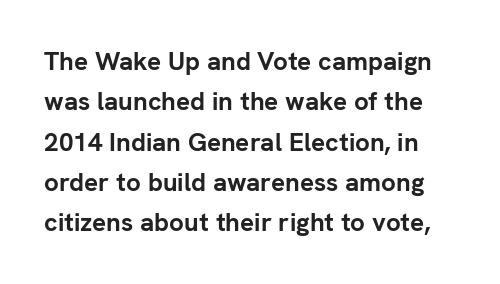
Glyph-to-glyph distance matches everyday printed text. Ordinary non-slanted type is in use. Pretty heavy lettering here — definitely bold. This block has exactly the height ordinary leading produces. Clear beneath every line of the passage.
